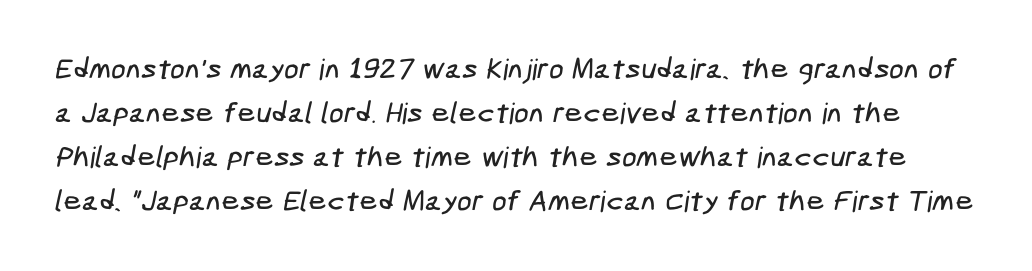
{"serif": "no", "width": "condensed", "stroke_contrast": "low", "x_height": "medium", "underline": "no", "line_spacing": "normal", "line_spacing_ratio": 1.52, "letter_spacing": "normal", "letter_spacing_em": 0.0, "glyph_px": 29}
